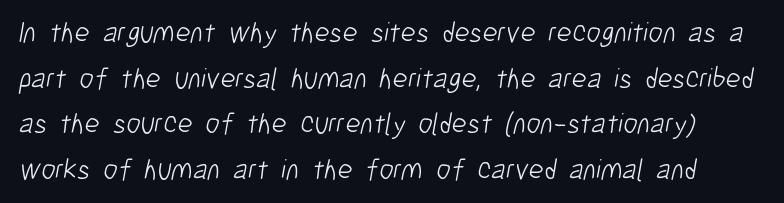
Is the letter spacing exaggerated? No — it looks like the ordinary default. The passage shown is typeset with a sans-serif family. Plain, unruled lines of type. Character widths vary here, with narrow letters taking less room than wide ones. Vertically, the passage feels balanced, rows spaced as you'd expect. The cut favours lightness, reaching ordinary text weight at its darkest.
